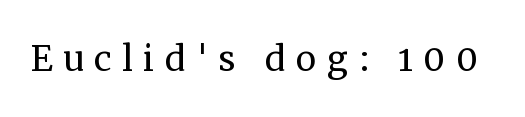
Stems here are at most as thick as an everyday book face. This rendering features lettering with no underline. This sample has the flowing, uneven cadence of proportional lettering. Honestly, the letter spacing is so wide it's the main thing you notice.
